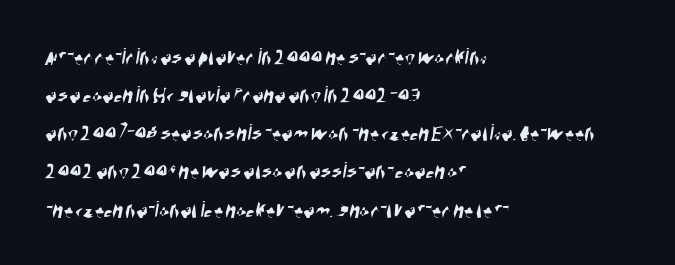
The image shows 24 px text type; set left-aligned, normal line spacing (1.59x), normal letter spacing, not underlined.
